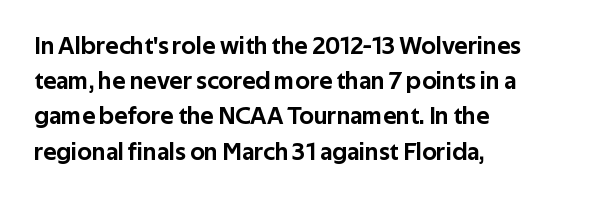
Q: Is the text italic (slanted)? A: No, it is upright.
Q: Is the text underlined? A: No.
Q: How is the paragraph aligned? A: Left-aligned.
Q: Is the spacing between letters normal or unusually wide? A: Normal.
Q: Is the spacing between lines tight, normal or loose? A: Normal.
